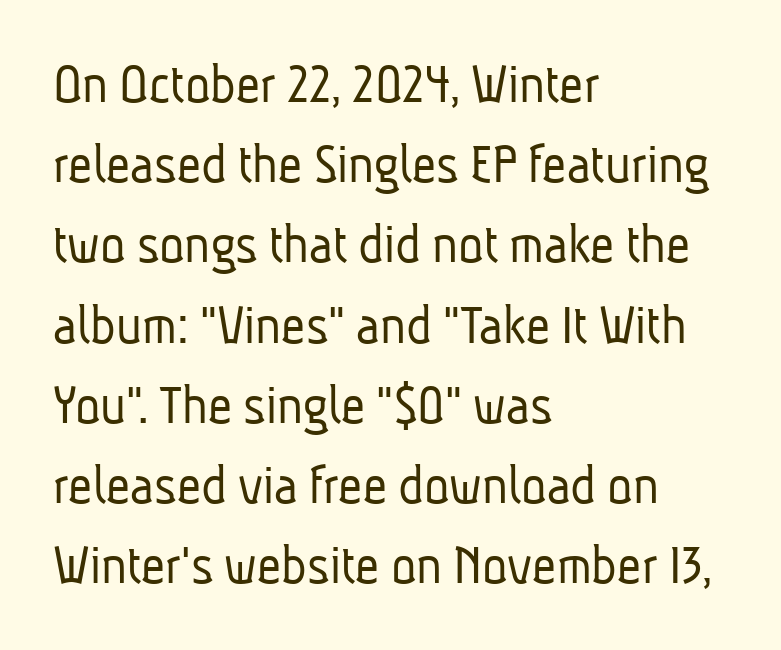
Q: Is the text bold? A: No.
Q: Is the typeface a serif or a sans-serif typeface? A: Sans-serif.
Q: Is the text underlined? A: No.
Q: How is the paragraph aligned? A: Left-aligned.
Q: Is the spacing between letters normal or unusually wide? A: Normal.
Q: Is the spacing between lines tight, normal or loose? A: Normal.
Q: Width (condensed, normal, or wide)? A: Condensed.
Q: Stroke contrast? A: Low.
Q: x-height? A: Medium.
Q: Monospaced? A: No.
